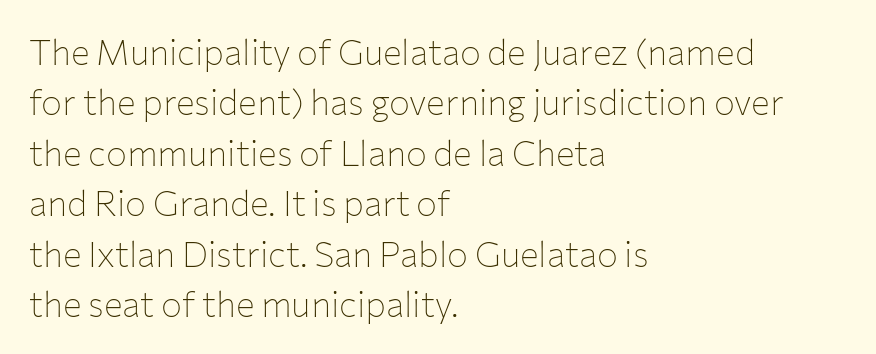
{"serif": "no", "italic": "no", "bold": "no", "weight": "thin", "width": "normal", "stroke_contrast": "low", "x_height": "medium", "monospaced": "no", "underline": "no", "align": "left", "line_spacing": "normal", "line_spacing_ratio": 1.44, "letter_spacing": "normal", "letter_spacing_em": 0.0, "glyph_px": 35}
